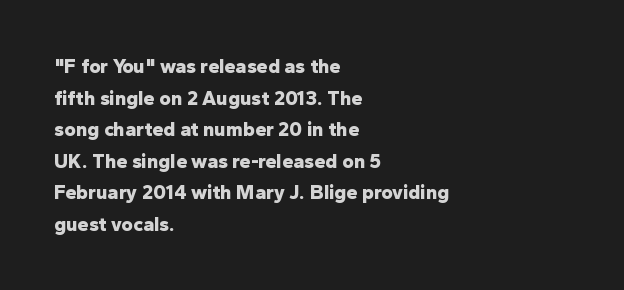
Q: Is the text bold? A: Yes.
Q: Is the text italic (slanted)? A: No, it is upright.
Q: Is the text underlined? A: No.
Q: How is the paragraph aligned? A: Left-aligned.
Q: Is the spacing between letters normal or unusually wide? A: Normal.
Q: Is the spacing between lines tight, normal or loose? A: Normal.
